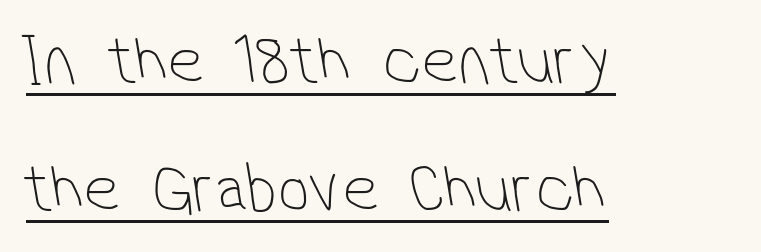
Is there an underline? Yes — a line sits under the letters. Spacing verdict: proportional, widths tailored to each character. Serifs: no, the terminals of the letterforms are clean. There is no visible air inserted between adjacent glyphs. A student would call this left alignment; a typographer would say flush left, rag right. This is not heavy type; no bold has been used.
